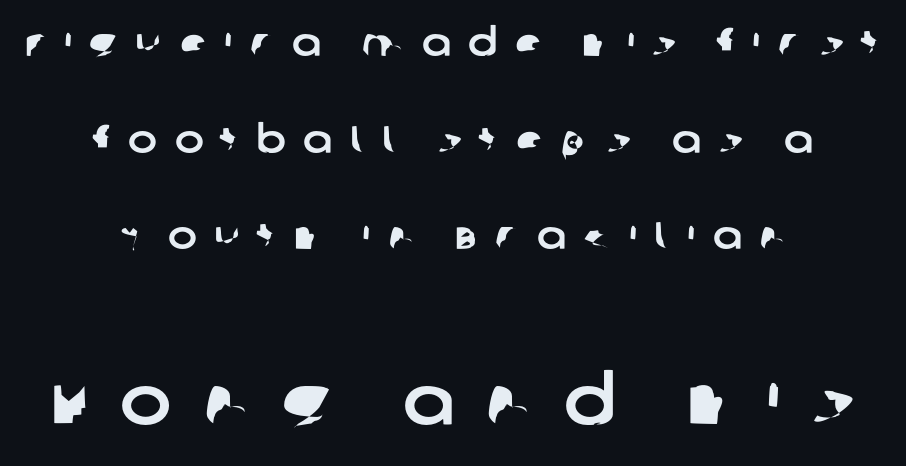
The image shows 69 px sans-serif type; set centered, loose line spacing (2.48x), unusually wide letter spacing (+0.45 em), not underlined; the second (bottom) block is 1.77x larger; low stroke contrast and a large x-height.
